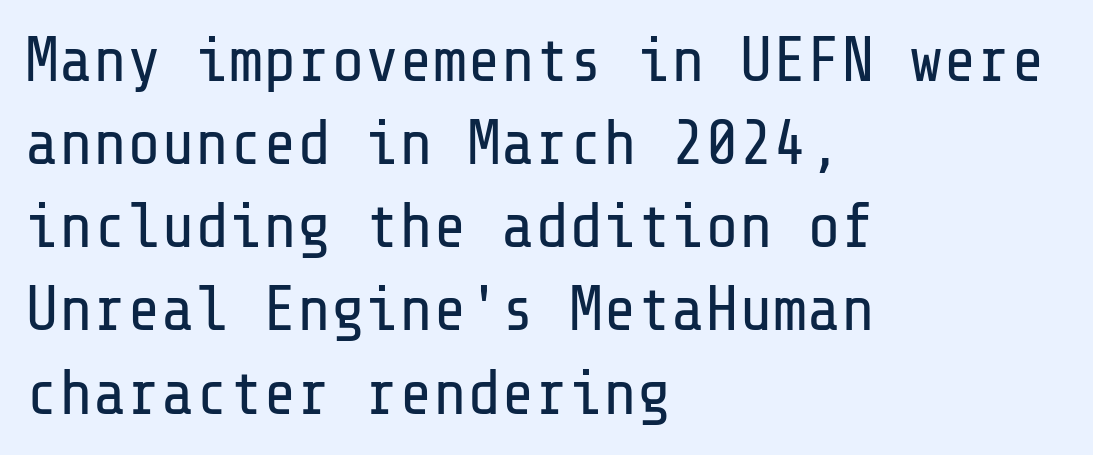
{"serif": "no", "italic": "no", "bold": "no", "weight": "regular", "width": "normal", "stroke_contrast": "low", "x_height": "medium", "underline": "no", "align": "left", "line_spacing": "normal", "line_spacing_ratio": 1.32, "letter_spacing": "normal", "letter_spacing_em": 0.0, "glyph_px": 63}
